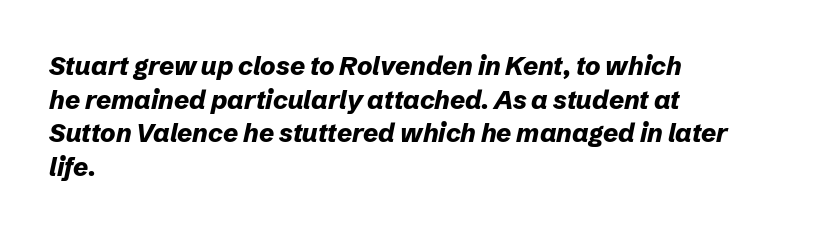
{"italic": "yes", "lean": "right", "slant_degrees": 12, "bold": "yes", "underline": "no", "align": "left", "line_spacing": "normal", "line_spacing_ratio": 1.29, "letter_spacing": "normal", "letter_spacing_em": 0.0, "glyph_px": 26}
